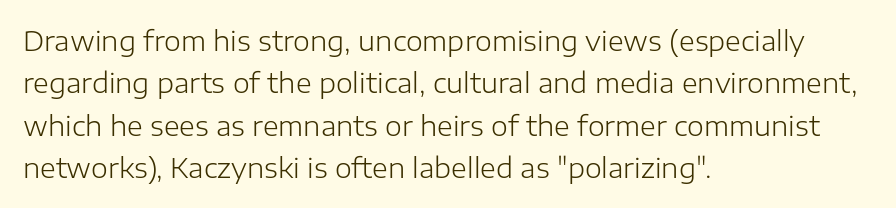
Characters follow at the spacing the type designer built in. Where is the straight margin? On the left. Weight: regular or lighter. Check the space under the baseline: it is left empty. Each new line begins a customary step beneath the previous one.
